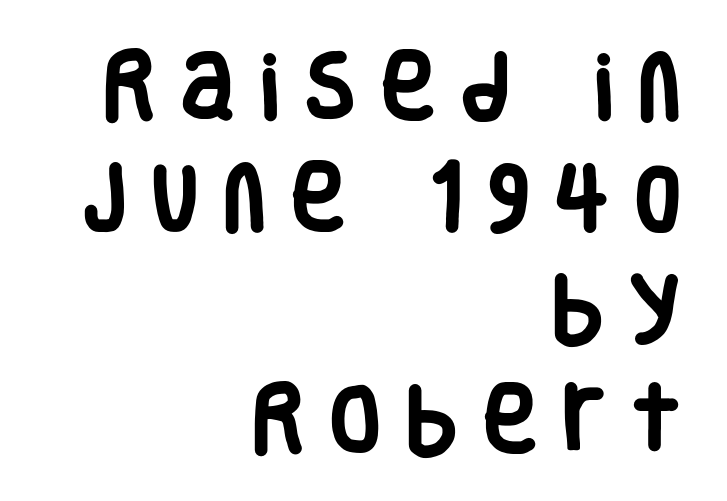
{"serif": "no", "italic": "no", "bold": "yes", "weight": "heavy", "width": "condensed", "stroke_contrast": "low", "x_height": "large", "monospaced": "no", "underline": "no", "align": "right", "line_spacing": "normal", "line_spacing_ratio": 1.52, "letter_spacing": "wide", "letter_spacing_em": 0.36, "glyph_px": 73}
